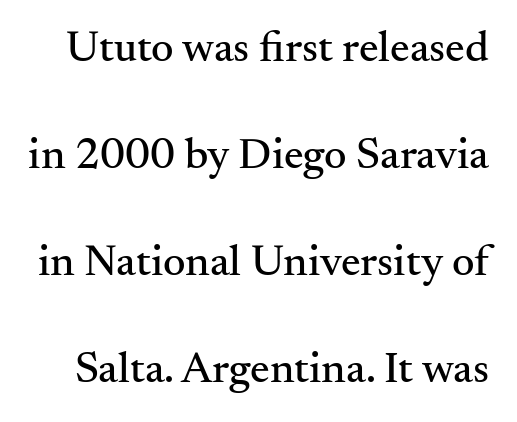
The image shows 44 px serif type, upright; set loose line spacing (2.43x), normal letter spacing, not underlined; medium stroke contrast and a small x-height.
